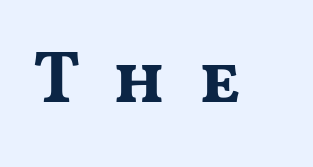
{"serif": "no", "italic": "no", "bold": "yes", "weight": "bold", "width": "wide", "stroke_contrast": "medium", "x_height": "medium", "monospaced": "no", "underline": "no", "letter_spacing": "wide", "letter_spacing_em": 0.44, "glyph_px": 72}
